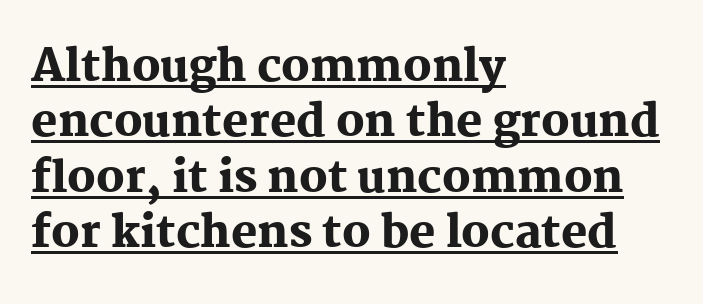
Serifs: yes, visible at the terminals of the letterforms. This sample is left-justified, so line endings fall wherever the words run out. Ascenders rise straight up at ninety degrees. Look at the stroke-to-counter ratio: heavy, a bold. Somebody hit Ctrl+U on this one — the words are underlined.
